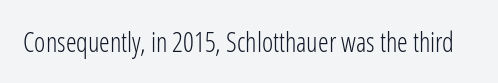
The image shows 27 px text type, upright; set normal letter spacing, not underlined.
